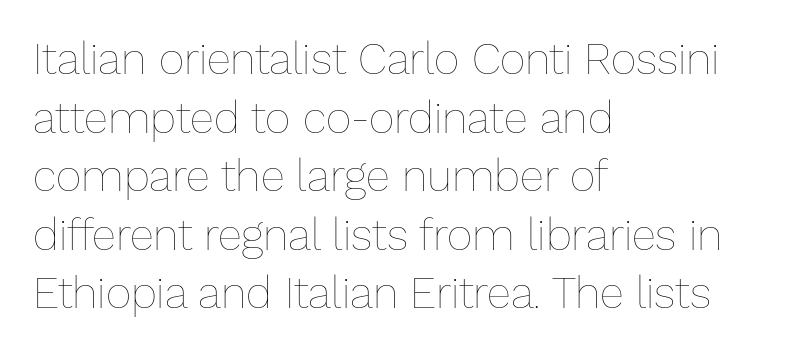
Q: Is the text bold? A: No.
Q: Is the text italic (slanted)? A: No, it is upright.
Q: Is the text underlined? A: No.
Q: How is the paragraph aligned? A: Left-aligned.
Q: Is the spacing between letters normal or unusually wide? A: Normal.
Q: Is the spacing between lines tight, normal or loose? A: Normal.
Q: Width (condensed, normal, or wide)? A: Normal.
Q: Stroke contrast? A: Low.
Q: x-height? A: Medium.
Q: Monospaced? A: No.
